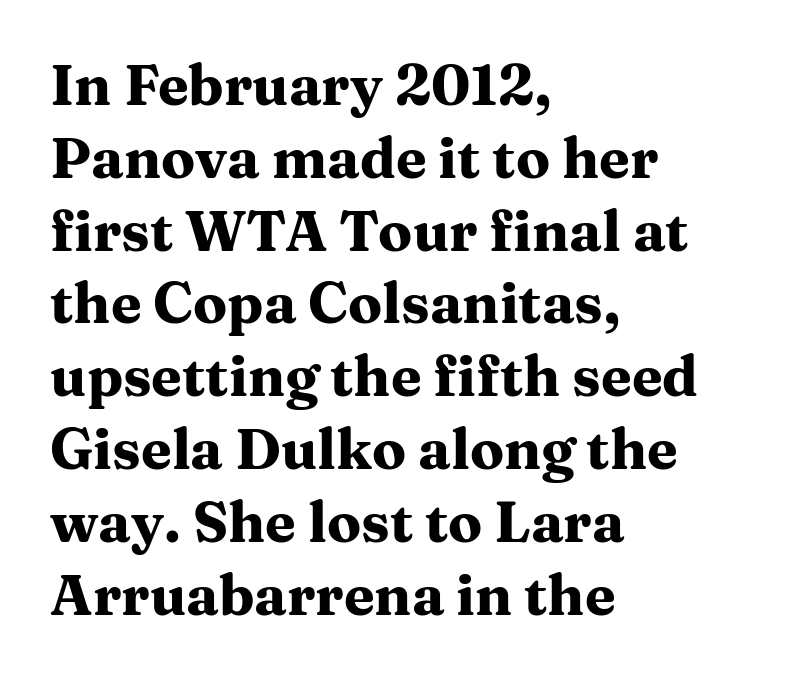
The image shows 56 px heavy, wide serif type, upright; set left-aligned, normal line spacing (1.3x), normal letter spacing, not underlined; medium stroke contrast and a medium x-height.
